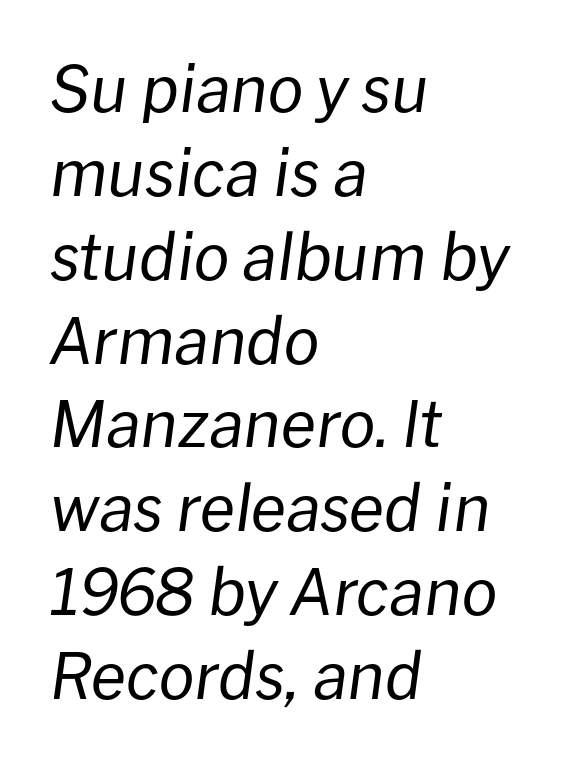
The image shows 64 px regular-weight type, italic (leaning right); set left-aligned, normal line spacing (1.31x), normal letter spacing, not underlined; low stroke contrast and a medium x-height.
